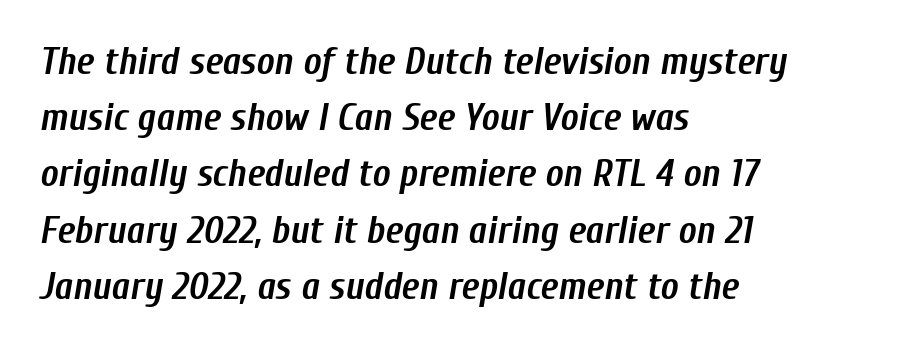
Q: Is the text bold? A: Yes.
Q: Is the text italic (slanted)? A: Yes, it leans right by about 10 degrees.
Q: Is the text underlined? A: No.
Q: How is the paragraph aligned? A: Left-aligned.
Q: Is the spacing between letters normal or unusually wide? A: Normal.
Q: Is the spacing between lines tight, normal or loose? A: Normal.
Q: Width (condensed, normal, or wide)? A: Condensed.
Q: Stroke contrast? A: Low.
Q: x-height? A: Medium.
Q: Monospaced? A: No.
